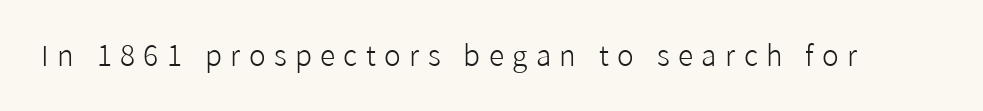
The image shows 28 px light sans-serif type, upright; set unusually wide letter spacing (+0.3 em), not underlined; low stroke contrast and a medium x-height.
